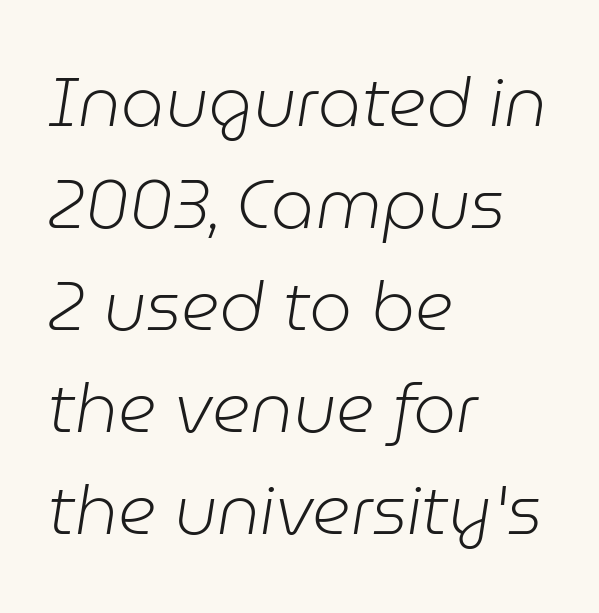
Beneath every word, the page is bare. Regarding leading, the lines here are spaced in the standard way. The passage is arranged the way most books set body copy — flush left. The face looks like a standard text weight, possibly lighter. In terms of posture, this sample is oblique. The passage shown is typed in a proportional face where columns would drift.
